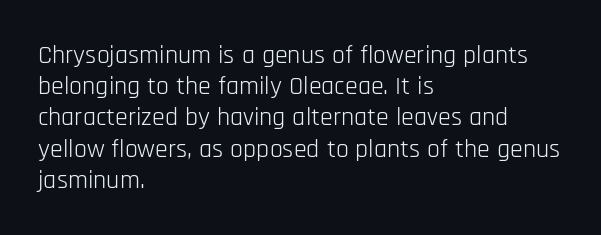
The image shows 26 px text type, upright; set left-aligned, line spacing 1.2x, normal letter spacing, not underlined.
